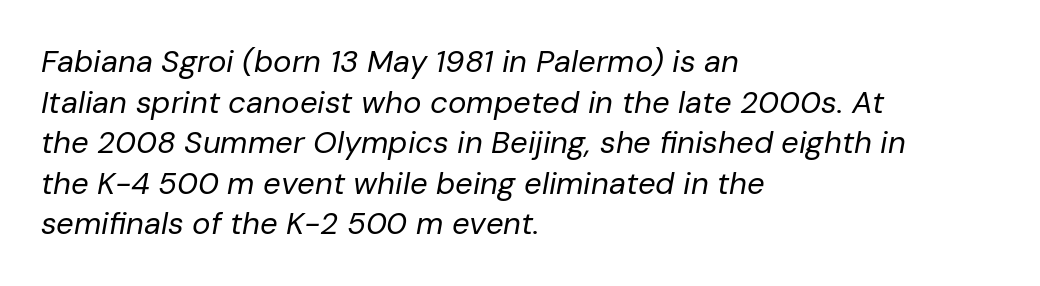
{"italic": "yes", "lean": "right", "slant_degrees": 10, "bold": "no", "weight": "regular", "width": "normal", "stroke_contrast": "low", "x_height": "medium", "monospaced": "no", "underline": "no", "align": "left", "line_spacing": "normal", "line_spacing_ratio": 1.31, "letter_spacing": "normal", "letter_spacing_em": 0.0, "glyph_px": 31}
